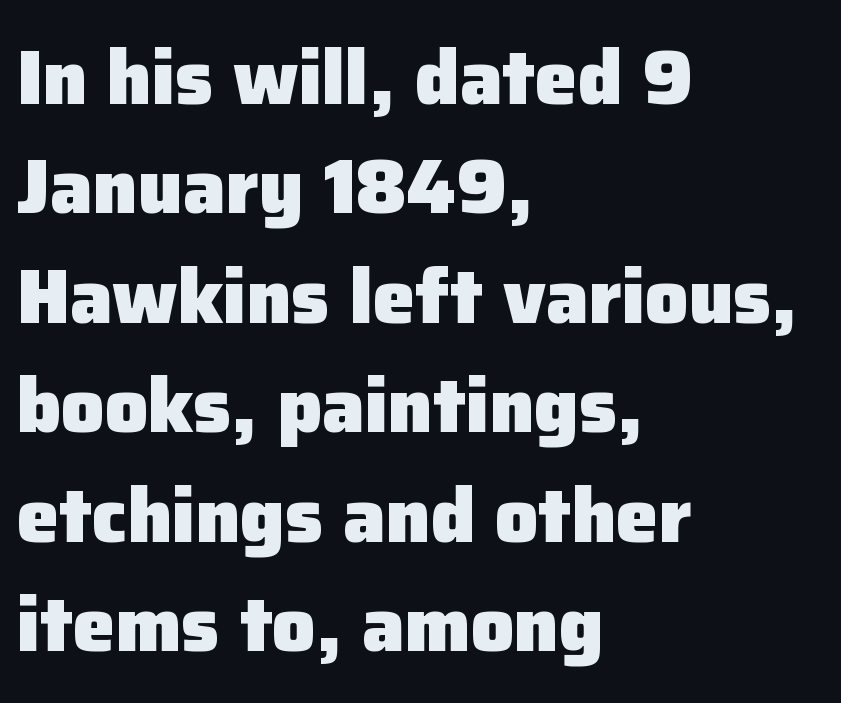
Q: Is the text bold? A: Yes.
Q: Is the text italic (slanted)? A: No, it is upright.
Q: Is the typeface a serif or a sans-serif typeface? A: Sans-serif.
Q: Is the text underlined? A: No.
Q: How is the paragraph aligned? A: Left-aligned.
Q: Is the spacing between letters normal or unusually wide? A: Normal.
Q: Is the spacing between lines tight, normal or loose? A: Normal.
Q: Width (condensed, normal, or wide)? A: Normal.
Q: Stroke contrast? A: Low.
Q: x-height? A: Medium.
Q: Monospaced? A: No.
